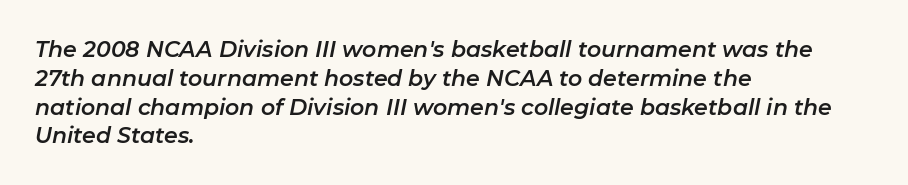
The type is set solid horizontally, with unmodified tracking. Each new line begins a customary step beneath the previous one. The lines in this sample share a left origin and differ only in where they stop. Rule under the text: the space is simply empty.
